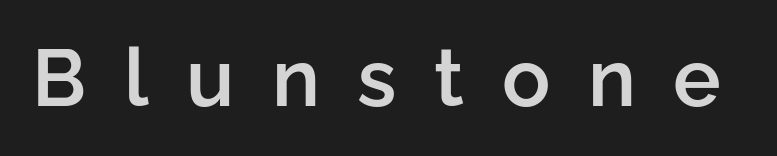
Q: Is the text bold? A: Semi-bold.
Q: Is the text italic (slanted)? A: No, it is upright.
Q: Is the typeface a serif or a sans-serif typeface? A: Sans-serif.
Q: Is the text underlined? A: No.
Q: Is the spacing between letters normal or unusually wide? A: Unusually wide.
Q: Width (condensed, normal, or wide)? A: Normal.
Q: Stroke contrast? A: Low.
Q: x-height? A: Medium.
Q: Monospaced? A: No.
